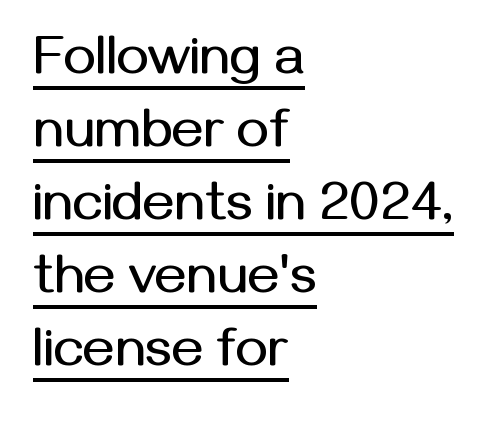
The image shows 54 px sans-serif type, upright; set left-aligned, normal line spacing (1.35x), normal letter spacing, underlined; medium stroke contrast and a medium x-height.
